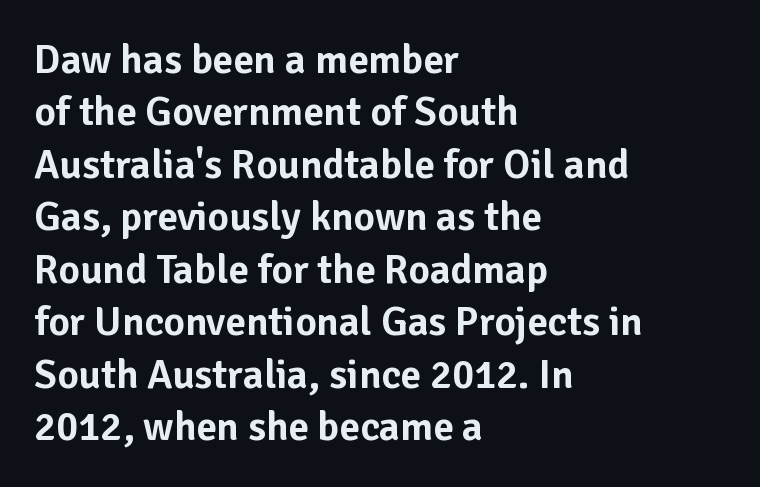
The image shows 41 px sans-serif type, upright; set left-aligned, normal line spacing (1.28x), normal letter spacing, not underlined; low stroke contrast and a medium x-height.
